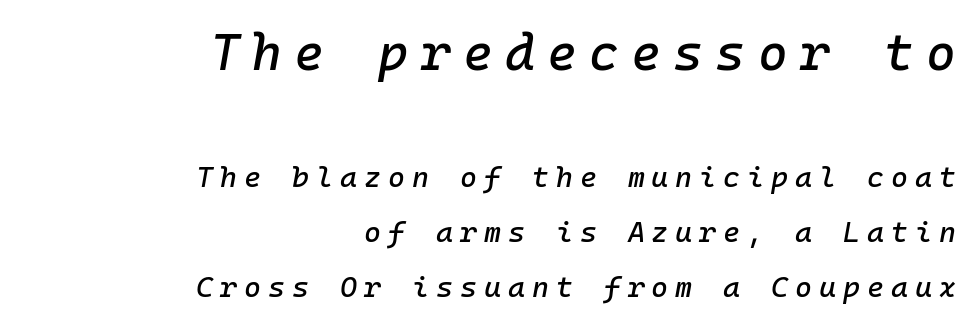
The image shows 51 px text type, italic (leaning right), monospaced; set right-aligned, loose line spacing (1.9x), unusually wide letter spacing (+0.24 em), not underlined; the first (top) block is 1.76x larger; low stroke contrast and a medium x-height.
